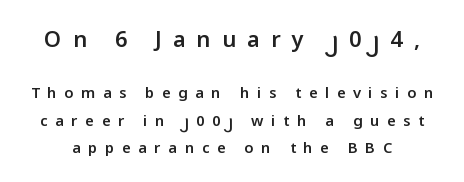
Q: Is the text bold? A: Semi-bold.
Q: Is the text italic (slanted)? A: No, it is upright.
Q: Is the text underlined? A: No.
Q: Is the spacing between letters normal or unusually wide? A: Unusually wide.
Q: Which block of text is set in a larger size, the first (top) or the second (bottom)? A: The first (top) one.
